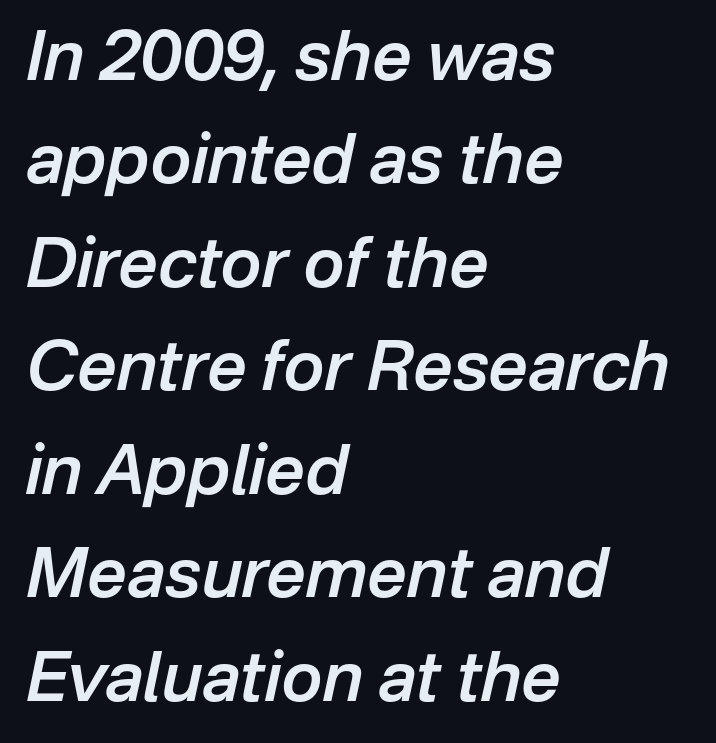
Q: Is the text bold? A: Semi-bold.
Q: Is the text italic (slanted)? A: Yes, it leans right by about 12 degrees.
Q: Is the text underlined? A: No.
Q: How is the paragraph aligned? A: Left-aligned.
Q: Is the spacing between letters normal or unusually wide? A: Normal.
Q: Is the spacing between lines tight, normal or loose? A: Normal.
Q: Width (condensed, normal, or wide)? A: Normal.
Q: Stroke contrast? A: Low.
Q: x-height? A: Medium.
Q: Monospaced? A: No.
